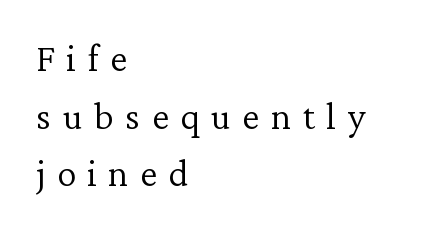
The image shows 39 px light serif type, upright; set left-aligned, normal line spacing (1.48x), unusually wide letter spacing (+0.29 em), not underlined; low stroke contrast and a medium x-height.
